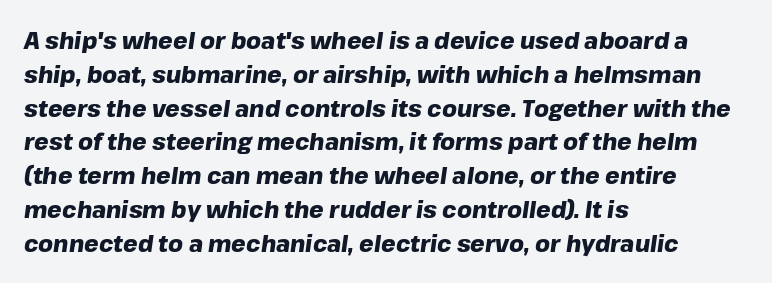
Each word holds together tightly as a unit, with standard inter-letter gaps. Students, this is bold: see how much ink each stroke carries. Where is the straight margin? On the left. The passage shown is not underscored anywhere.
